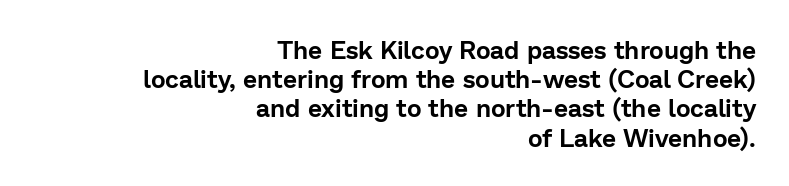
{"italic": "no", "underline": "no", "align": "right", "line_spacing_ratio": 1.17, "letter_spacing": "normal", "letter_spacing_em": 0.0, "glyph_px": 25}
